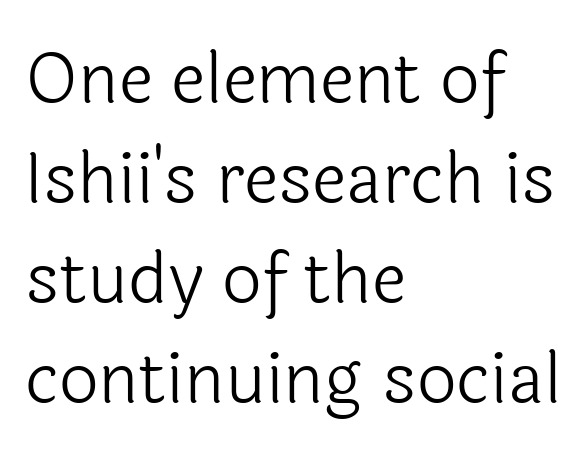
The image shows 70 px light sans-serif type, upright; set left-aligned, normal line spacing (1.43x), normal letter spacing, not underlined; a medium x-height.
